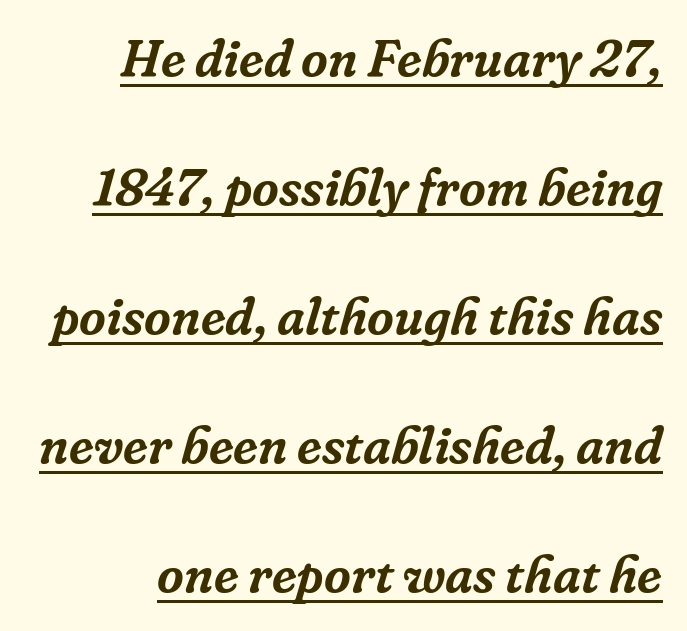
{"serif": "yes", "italic": "yes", "lean": "right", "slant_degrees": 16, "width": "normal", "stroke_contrast": "low", "x_height": "medium", "monospaced": "no", "underline": "yes", "line_spacing": "loose", "line_spacing_ratio": 2.48, "letter_spacing": "normal", "letter_spacing_em": 0.0, "glyph_px": 52}
